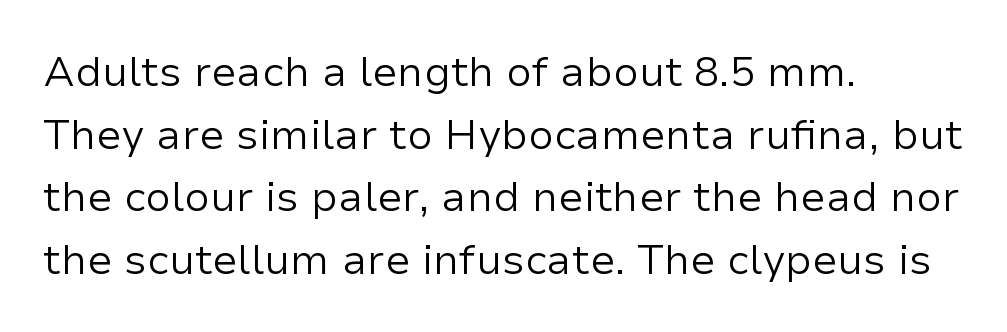
Q: Is the text bold? A: No.
Q: Is the text italic (slanted)? A: No, it is upright.
Q: Is the typeface a serif or a sans-serif typeface? A: Sans-serif.
Q: Is the text underlined? A: No.
Q: How is the paragraph aligned? A: Left-aligned.
Q: Is the spacing between letters normal or unusually wide? A: Normal.
Q: Is the spacing between lines tight, normal or loose? A: Normal.
Q: Width (condensed, normal, or wide)? A: Normal.
Q: Stroke contrast? A: Low.
Q: x-height? A: Medium.
Q: Monospaced? A: No.
